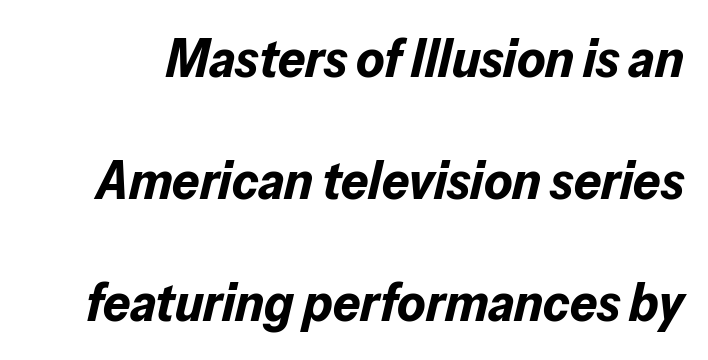
The image shows 54 px bold type, italic (leaning right); set loose line spacing (2.26x), normal letter spacing, not underlined; low stroke contrast and a medium x-height.
